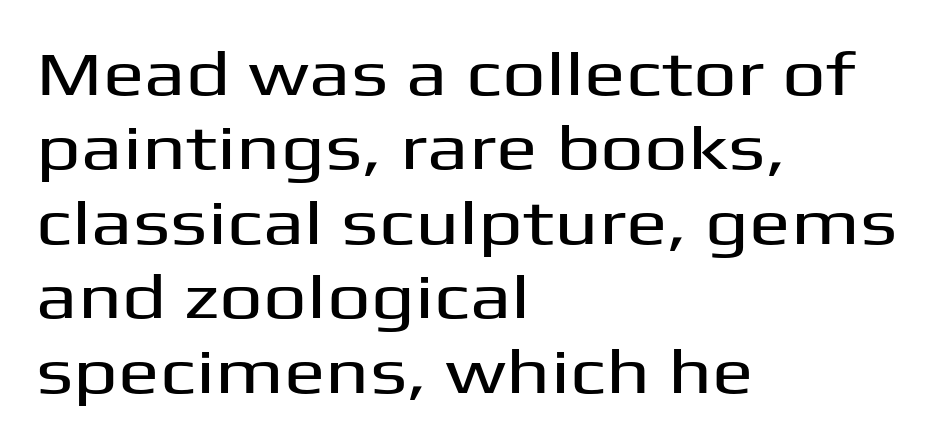
The image shows 62 px wide sans-serif type, upright; set left-aligned, line spacing 1.2x, normal letter spacing, not underlined; medium stroke contrast and a medium x-height.
